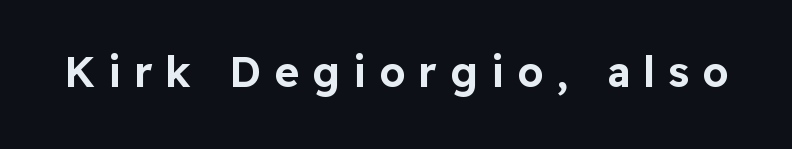
{"serif": "no", "italic": "no", "width": "normal", "stroke_contrast": "low", "x_height": "medium", "monospaced": "no", "underline": "no", "letter_spacing": "wide", "letter_spacing_em": 0.31, "glyph_px": 42}
